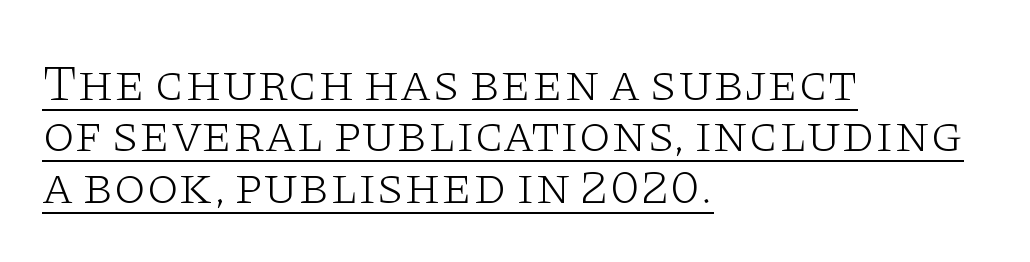
Q: Is the text bold? A: No.
Q: Is the text italic (slanted)? A: No, it is upright.
Q: Is the typeface a serif or a sans-serif typeface? A: Serif.
Q: Is the text underlined? A: Yes.
Q: How is the paragraph aligned? A: Left-aligned.
Q: Is the spacing between letters normal or unusually wide? A: Normal.
Q: Is the spacing between lines tight, normal or loose? A: Tight.
Q: Width (condensed, normal, or wide)? A: Wide.
Q: Stroke contrast? A: Low.
Q: x-height? A: Large.
Q: Monospaced? A: No.
